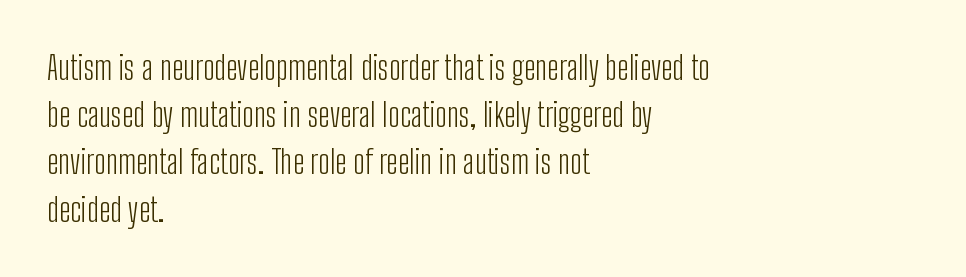
The image shows 33 px light, condensed sans-serif type, upright; set left-aligned, normal line spacing (1.43x), normal letter spacing, not underlined; low stroke contrast and a medium x-height.
